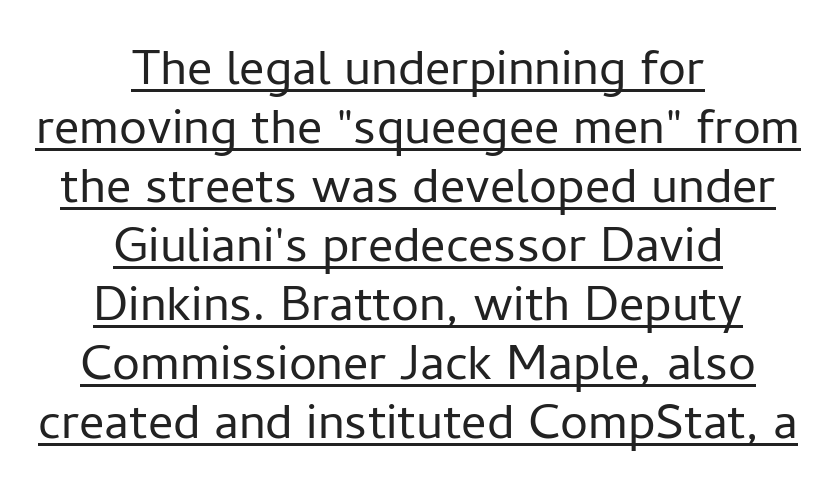
Q: Is the text bold? A: No.
Q: Is the text italic (slanted)? A: No, it is upright.
Q: Is the typeface a serif or a sans-serif typeface? A: Sans-serif.
Q: Is the text underlined? A: Yes.
Q: How is the paragraph aligned? A: Centered.
Q: Is the spacing between letters normal or unusually wide? A: Normal.
Q: Width (condensed, normal, or wide)? A: Normal.
Q: Stroke contrast? A: Low.
Q: x-height? A: Medium.
Q: Monospaced? A: No.
